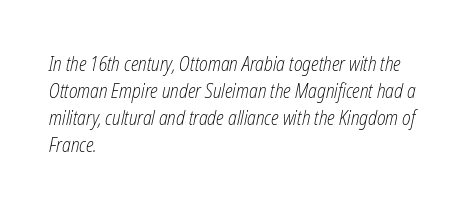
The image shows 20 px text type, italic (leaning right); set left-aligned, normal line spacing (1.35x), normal letter spacing, not underlined.
